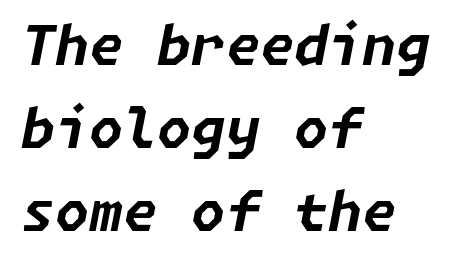
The image shows 55 px bold type, italic (leaning right); set left-aligned, normal line spacing (1.51x), normal letter spacing, not underlined; low stroke contrast and a medium x-height.
